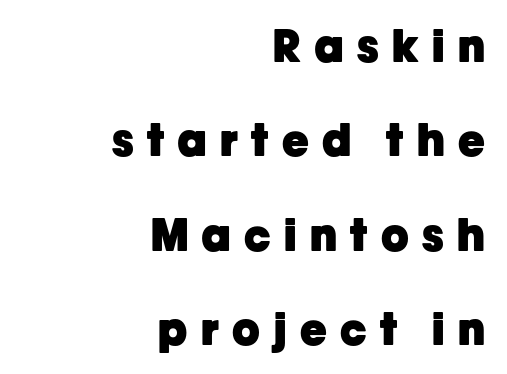
Q: Is the text bold? A: Yes.
Q: Is the text italic (slanted)? A: No, it is upright.
Q: Is the typeface a serif or a sans-serif typeface? A: Sans-serif.
Q: Is the text underlined? A: No.
Q: How is the paragraph aligned? A: Right-aligned.
Q: Is the spacing between letters normal or unusually wide? A: Unusually wide.
Q: Is the spacing between lines tight, normal or loose? A: Loose.
Q: Width (condensed, normal, or wide)? A: Normal.
Q: Stroke contrast? A: Low.
Q: x-height? A: Medium.
Q: Monospaced? A: No.
